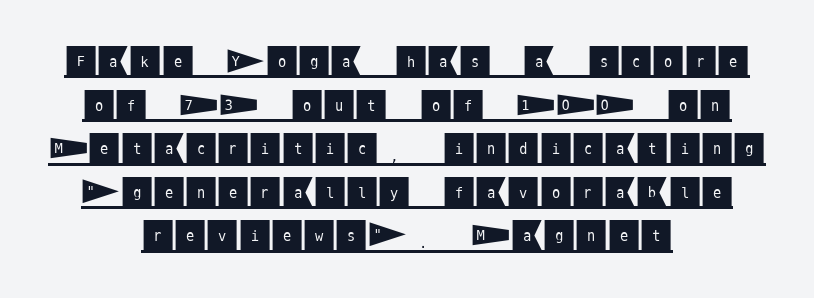
The image shows 33 px sans-serif type, upright; set centered, normal line spacing (1.32x), normal letter spacing, underlined; medium stroke contrast and a large x-height.
